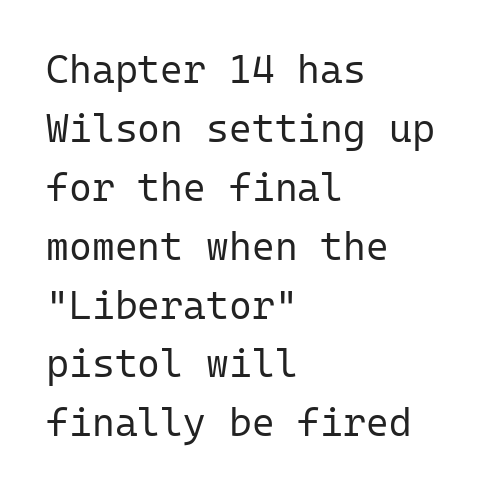
Designer's note — italics off, roman on. The gaps between neighbouring characters are ordinary and unremarkable. Layout note: lines flush left. Line spacing here is normal. I'd call this a sans setting — the letters go barefoot.
